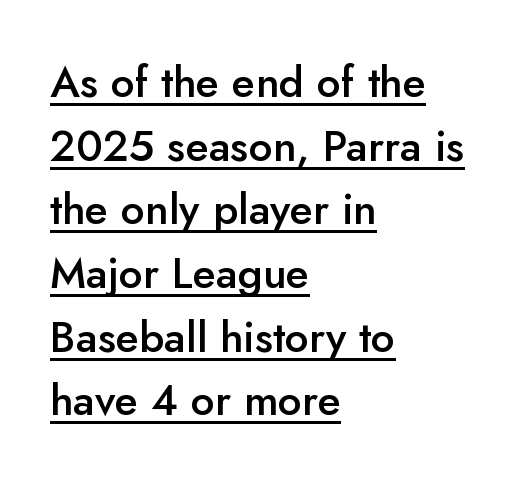
{"serif": "no", "italic": "no", "bold": "semi", "weight": "semibold", "width": "normal", "stroke_contrast": "low", "x_height": "small", "monospaced": "no", "underline": "yes", "align": "left", "line_spacing": "normal", "line_spacing_ratio": 1.48, "letter_spacing": "normal", "letter_spacing_em": 0.0, "glyph_px": 43}
